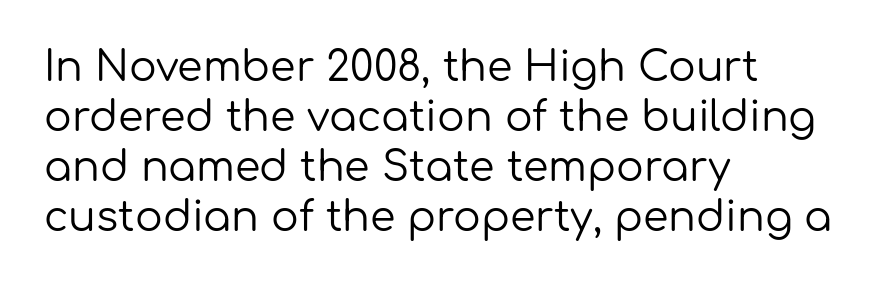
Q: Is the text bold? A: No.
Q: Is the text italic (slanted)? A: No, it is upright.
Q: Is the typeface a serif or a sans-serif typeface? A: Sans-serif.
Q: Is the text underlined? A: No.
Q: How is the paragraph aligned? A: Left-aligned.
Q: Is the spacing between letters normal or unusually wide? A: Normal.
Q: Width (condensed, normal, or wide)? A: Normal.
Q: Stroke contrast? A: Low.
Q: x-height? A: Medium.
Q: Monospaced? A: No.
